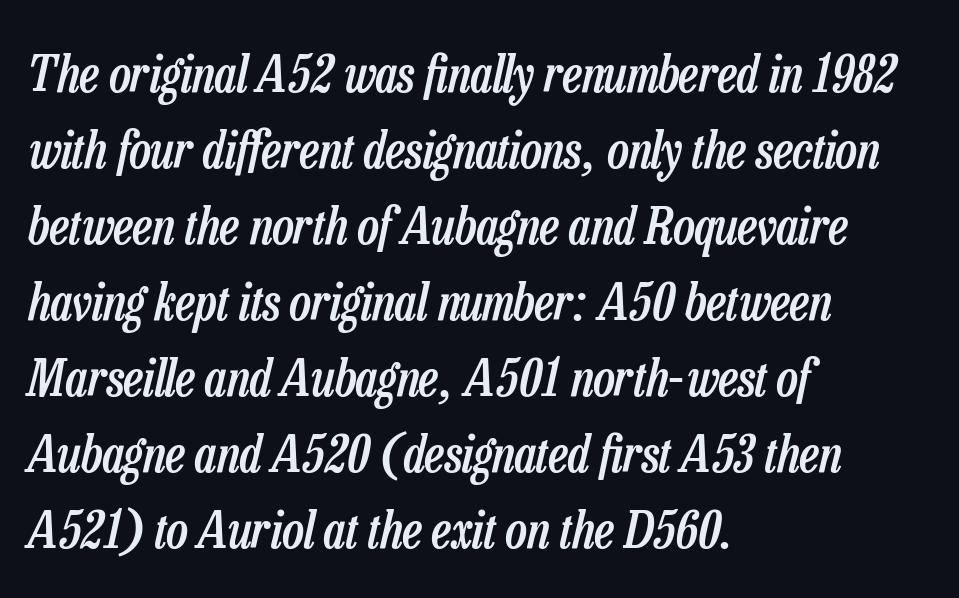
Do the characters align in a grid? No, the font is proportional. These lines carry some extra weight — a demibold, not a full bold. In terms of posture, this sample is oblique. Words float on clear page, feet unadorned. The space between consecutive lines is moderate.
